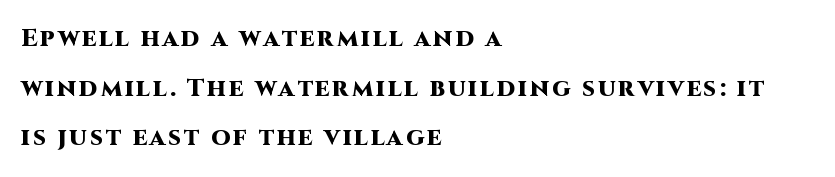
The lines are quadded left. One glance says open: line gaps are wider than usual. These words are printed bold, with thick strokes throughout. Descenders hang freely into open space. Notice how the stems are strictly vertical — no italics here.
